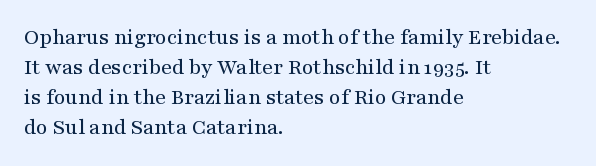
The image shows 22 px text type, upright; set left-aligned, normal line spacing (1.37x), normal letter spacing, not underlined.
